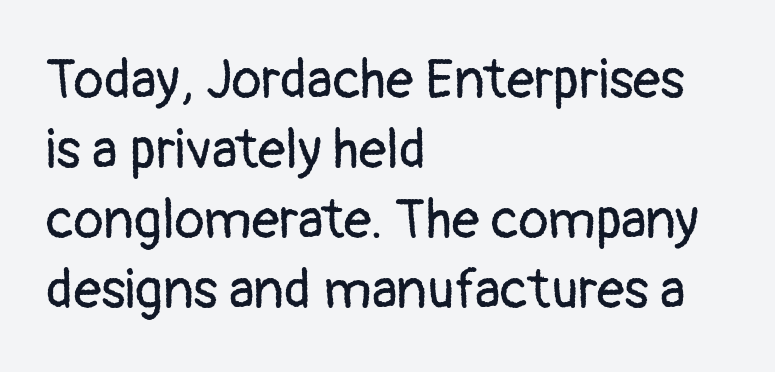
{"serif": "no", "italic": "no", "bold": "no", "weight": "regular", "width": "normal", "stroke_contrast": "low", "x_height": "medium", "monospaced": "no", "underline": "no", "align": "left", "line_spacing": "normal", "line_spacing_ratio": 1.27, "letter_spacing": "normal", "letter_spacing_em": 0.0, "glyph_px": 55}
